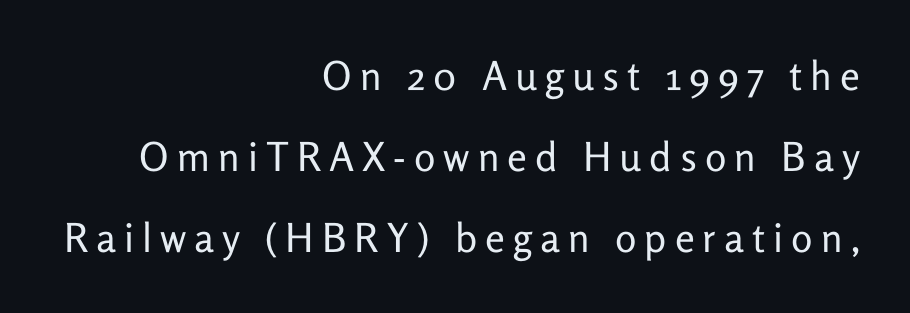
Q: Is the text bold? A: No.
Q: Is the text italic (slanted)? A: No, it is upright.
Q: Is the typeface a serif or a sans-serif typeface? A: Sans-serif.
Q: Is the text underlined? A: No.
Q: How is the paragraph aligned? A: Right-aligned.
Q: Is the spacing between letters normal or unusually wide? A: Unusually wide.
Q: Is the spacing between lines tight, normal or loose? A: Loose.
Q: Width (condensed, normal, or wide)? A: Normal.
Q: Stroke contrast? A: Low.
Q: x-height? A: Medium.
Q: Monospaced? A: No.
